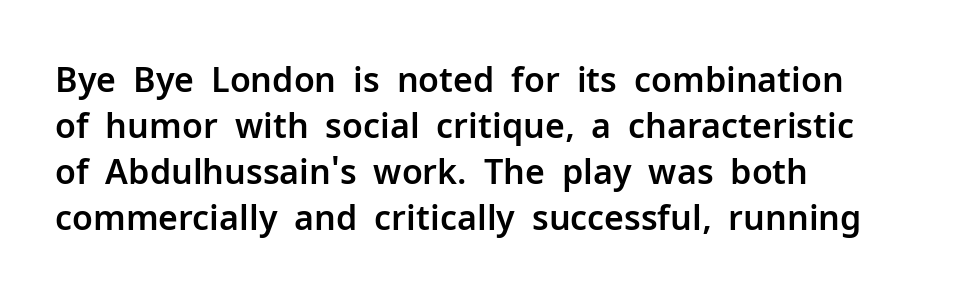
The space between consecutive lines is moderate. What kind of face is this? One without serifs — a sans. Every stem runs plumb, perpendicular to the baseline. Layout note: lines flush left. You could not count columns in this text — the font is proportionally spaced.
